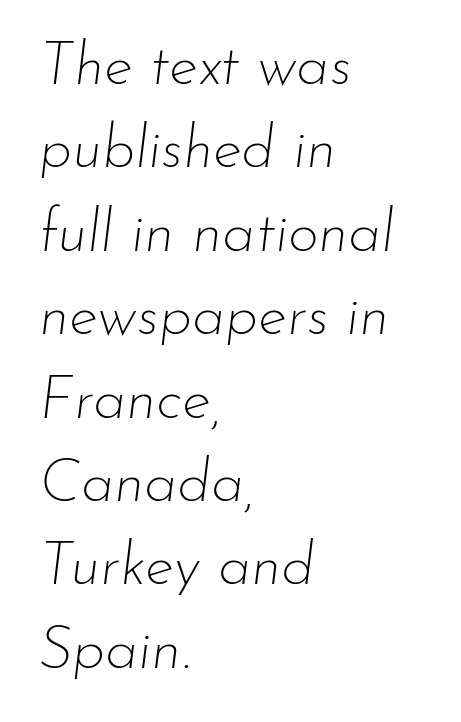
{"italic": "yes", "lean": "right", "slant_degrees": 7, "bold": "no", "weight": "thin", "width": "normal", "stroke_contrast": "low", "x_height": "small", "monospaced": "no", "underline": "no", "align": "left", "line_spacing": "normal", "line_spacing_ratio": 1.39, "letter_spacing": "normal", "letter_spacing_em": 0.0, "glyph_px": 60}
